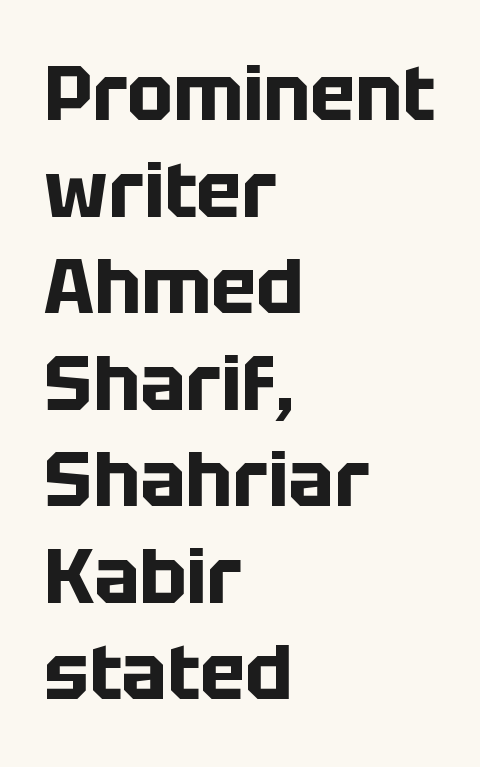
The image shows 76 px bold sans-serif type, upright; set left-aligned, normal line spacing (1.27x), normal letter spacing, not underlined; low stroke contrast and a large x-height.
